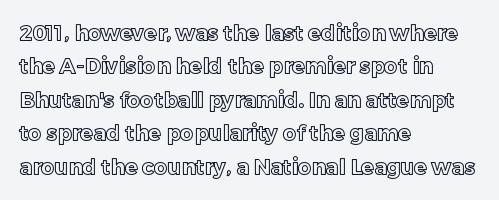
The image shows 21 px text type, upright; set left-aligned, normal line spacing (1.59x), normal letter spacing, not underlined.
